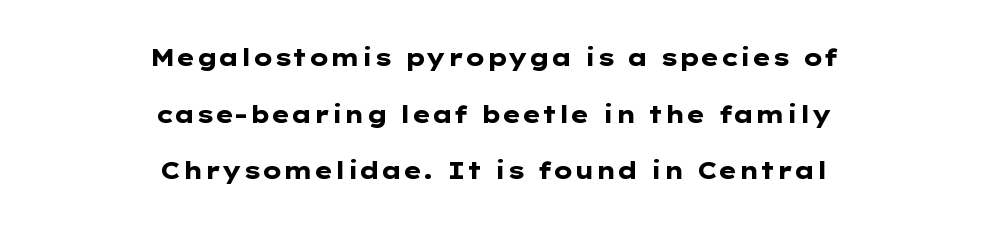
Q: Is the text bold? A: Yes.
Q: Is the text italic (slanted)? A: No, it is upright.
Q: Is the text underlined? A: No.
Q: How is the paragraph aligned? A: Centered.
Q: Is the spacing between letters normal or unusually wide? A: Normal.
Q: Is the spacing between lines tight, normal or loose? A: Loose.
